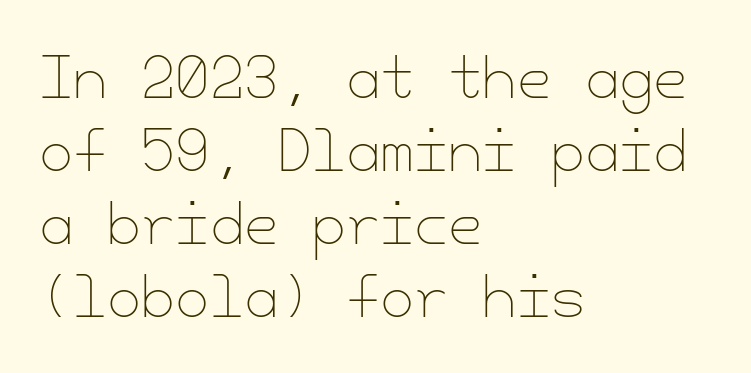
Q: Is the text bold? A: No.
Q: Is the text italic (slanted)? A: No, it is upright.
Q: Is the text underlined? A: No.
Q: How is the paragraph aligned? A: Left-aligned.
Q: Is the spacing between letters normal or unusually wide? A: Normal.
Q: Is the spacing between lines tight, normal or loose? A: Normal.
Q: Width (condensed, normal, or wide)? A: Normal.
Q: Stroke contrast? A: Low.
Q: x-height? A: Small.
